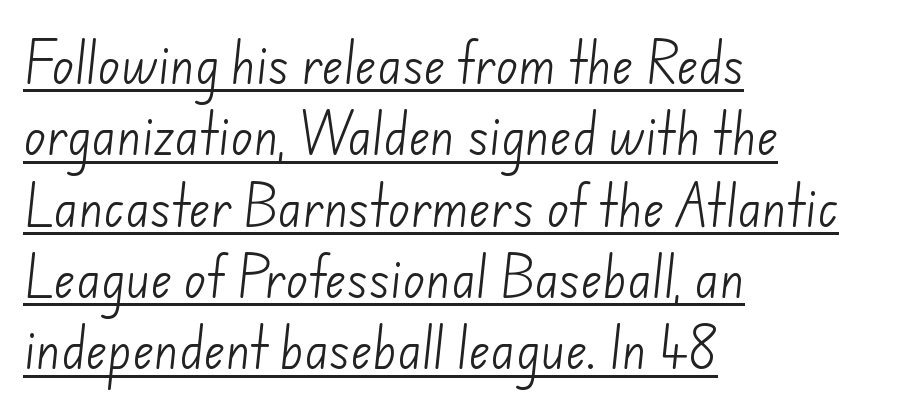
The image shows 46 px light sans-serif type; set left-aligned, normal line spacing (1.55x), normal letter spacing, underlined; low stroke contrast and a small x-height.
